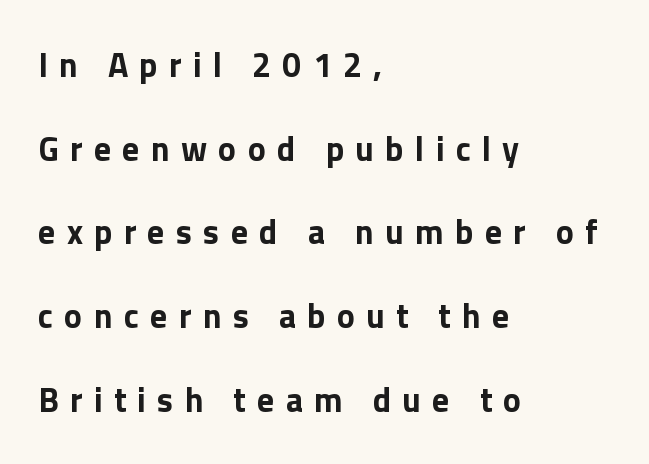
In terms of weight, the rendering is a true, heavy bold. These lines have a slow, spaced-out rhythm from letter to letter. The letters advance in unequal steps, a hallmark of proportional type. The lines in this sample share a left origin and differ only in where they stop. The text was rendered using a sans face with plain stroke endings. Anything drawn beneath the words? Only blank space.
